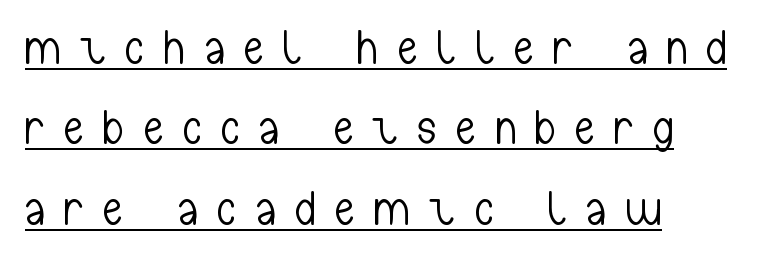
A student would call this left alignment; a typographer would say flush left, rag right. Caption: face not bold, strokes unweighted. Students, observe the line beneath the letters — that is underlining. Vertical strokes here are truly vertical. The rows are spaced the way most documents space them.
